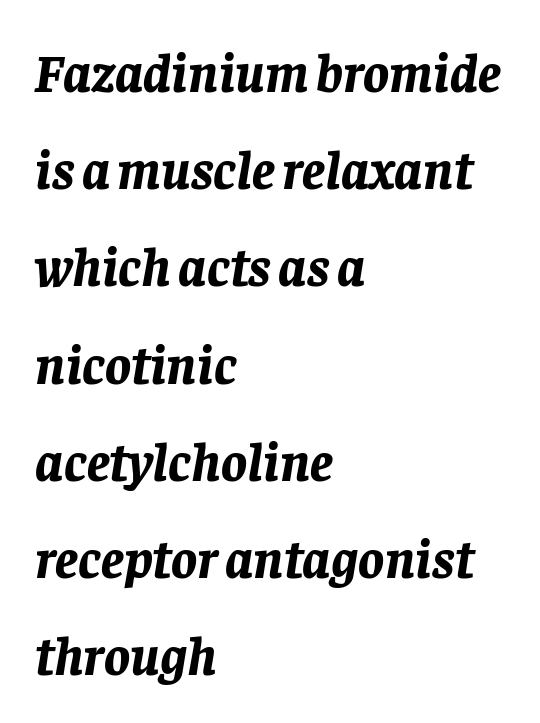
{"italic": "yes", "lean": "right", "slant_degrees": 8, "bold": "yes", "weight": "bold", "width": "normal", "stroke_contrast": "low", "x_height": "large", "monospaced": "no", "underline": "no", "align": "left", "line_spacing_ratio": 1.8, "letter_spacing": "normal", "letter_spacing_em": 0.0, "glyph_px": 54}
